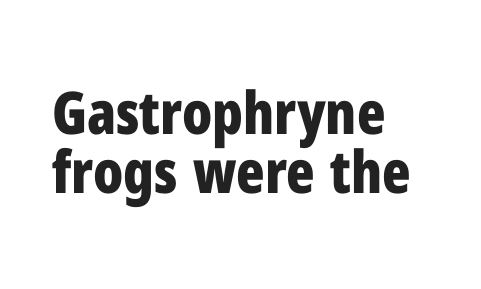
The image shows 59 px bold, condensed sans-serif type, upright; set left-aligned, tight line spacing (1.0x), normal letter spacing, not underlined; low stroke contrast and a medium x-height.
